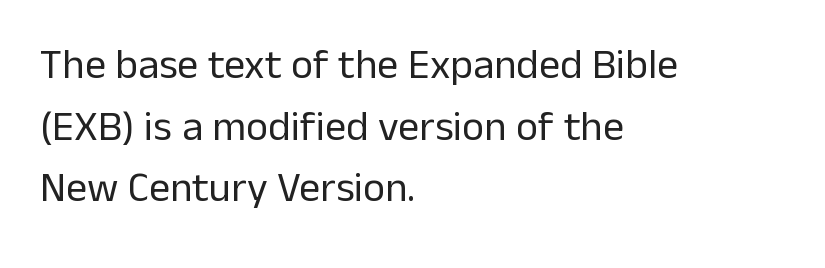
The image shows 42 px regular-weight sans-serif type, upright; set left-aligned, normal line spacing (1.47x), normal letter spacing, not underlined; low stroke contrast and a medium x-height.
